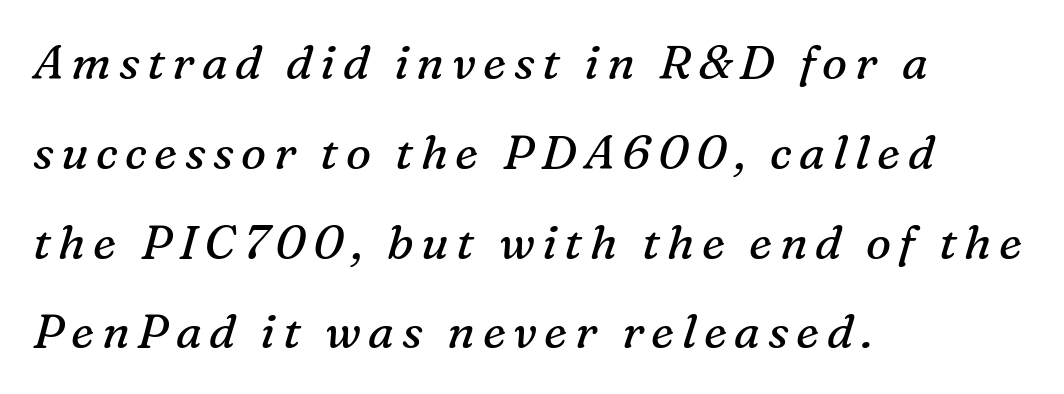
The image shows 47 px regular-weight serif type, italic (leaning right); set left-aligned, loose line spacing (1.91x), not underlined; medium stroke contrast and a medium x-height.
